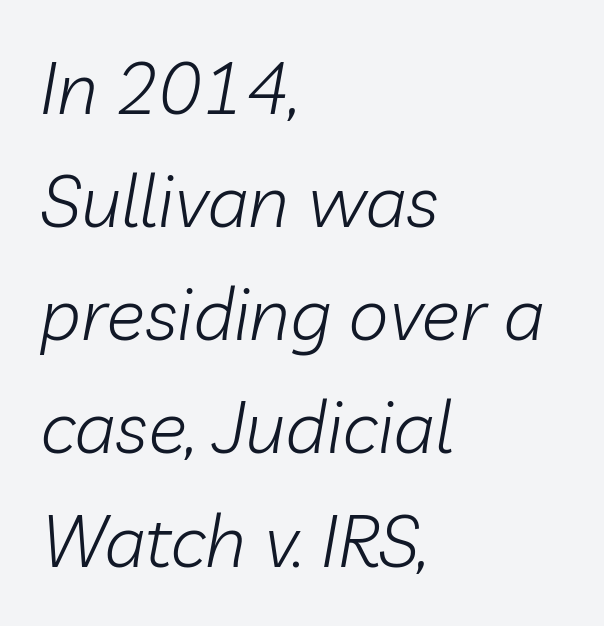
Think of a printed novel: that variable character pitch is what you see here. Stroke thickness stays within the range of a standard reading face or lighter. The letterforms sit shoulder to shoulder at normal distance. Interline gaps are of average width in this sample.
